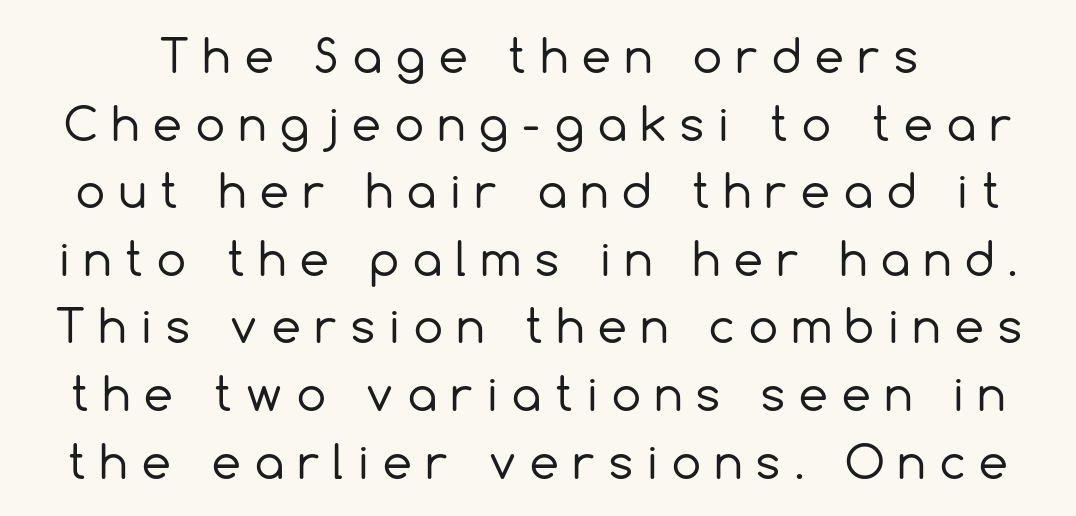
The letters carry no serifs — their stems end cleanly without finishing strokes. These lines are rendered in a variable-pitch font. The typesetting does not lean heavy: it is not bold. What stands out about the letter spacing? Its width — letters are far apart. Nope, not italic — everything's standing straight. The string is rendered with underlining switched off.
